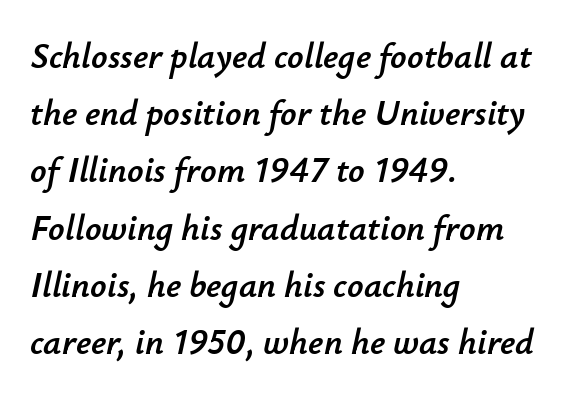
The image shows 36 px text type, italic (leaning right); set left-aligned, normal line spacing (1.59x), normal letter spacing, not underlined; low stroke contrast and a small x-height.
